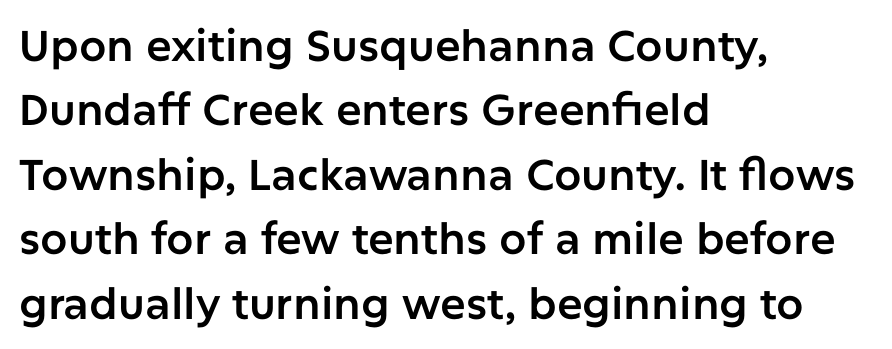
Q: Is the text italic (slanted)? A: No, it is upright.
Q: Is the typeface a serif or a sans-serif typeface? A: Sans-serif.
Q: Is the text underlined? A: No.
Q: How is the paragraph aligned? A: Left-aligned.
Q: Is the spacing between letters normal or unusually wide? A: Normal.
Q: Is the spacing between lines tight, normal or loose? A: Normal.
Q: Width (condensed, normal, or wide)? A: Normal.
Q: Stroke contrast? A: Low.
Q: x-height? A: Medium.
Q: Monospaced? A: No.
